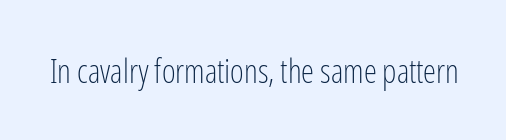
The image shows 33 px light, condensed sans-serif type, upright; set normal letter spacing, not underlined; low stroke contrast and a medium x-height.
